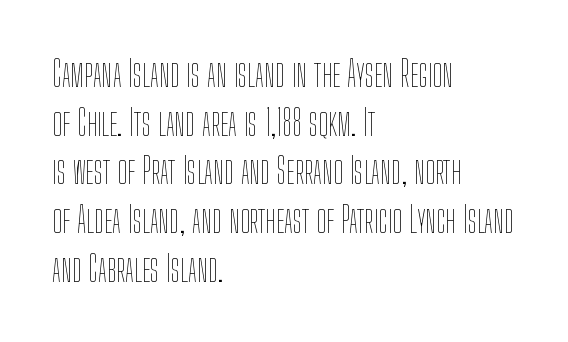
The image shows 35 px thin, condensed type, upright; set left-aligned, normal line spacing (1.39x), normal letter spacing, not underlined; low stroke contrast and a medium x-height.
